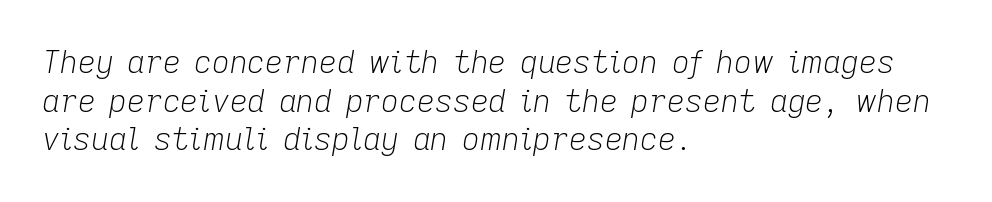
Q: Is the text bold? A: No.
Q: Is the text italic (slanted)? A: Yes, it leans right by about 9 degrees.
Q: Is the text underlined? A: No.
Q: How is the paragraph aligned? A: Left-aligned.
Q: Is the spacing between letters normal or unusually wide? A: Normal.
Q: Is the spacing between lines tight, normal or loose? A: Normal.
Q: Width (condensed, normal, or wide)? A: Normal.
Q: Stroke contrast? A: Low.
Q: x-height? A: Medium.
Q: Monospaced? A: No.
